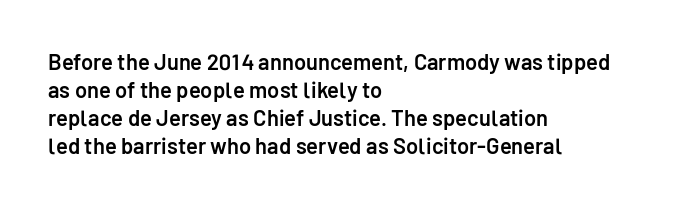
The image shows 22 px text type, upright; set left-aligned, normal line spacing (1.27x), normal letter spacing, not underlined.
